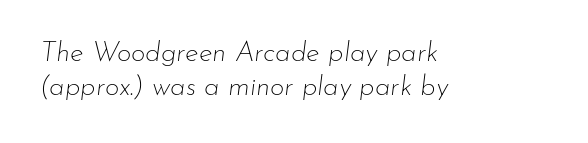
The paragraph has a hard left edge and a soft right edge. The typeface has the unassuming heft of standard copy or less. Inter-character spacing is left at the font's built-in metrics. Italic? Definitely — the glyphs are oblique. Nobody drew a line under any word here.
